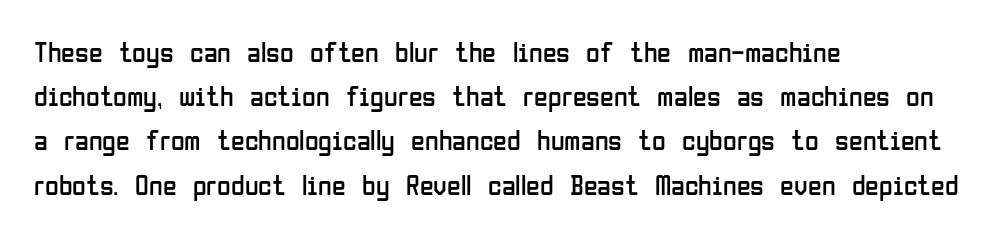
Vertical stems look standard width or narrower in stroke. This block has exactly the height ordinary leading produces. Serif or sans? Sans — the stroke terminals are bare. All the whitespace from short lines collects on the right. Proportional: the letters do not fall into vertical columns.
